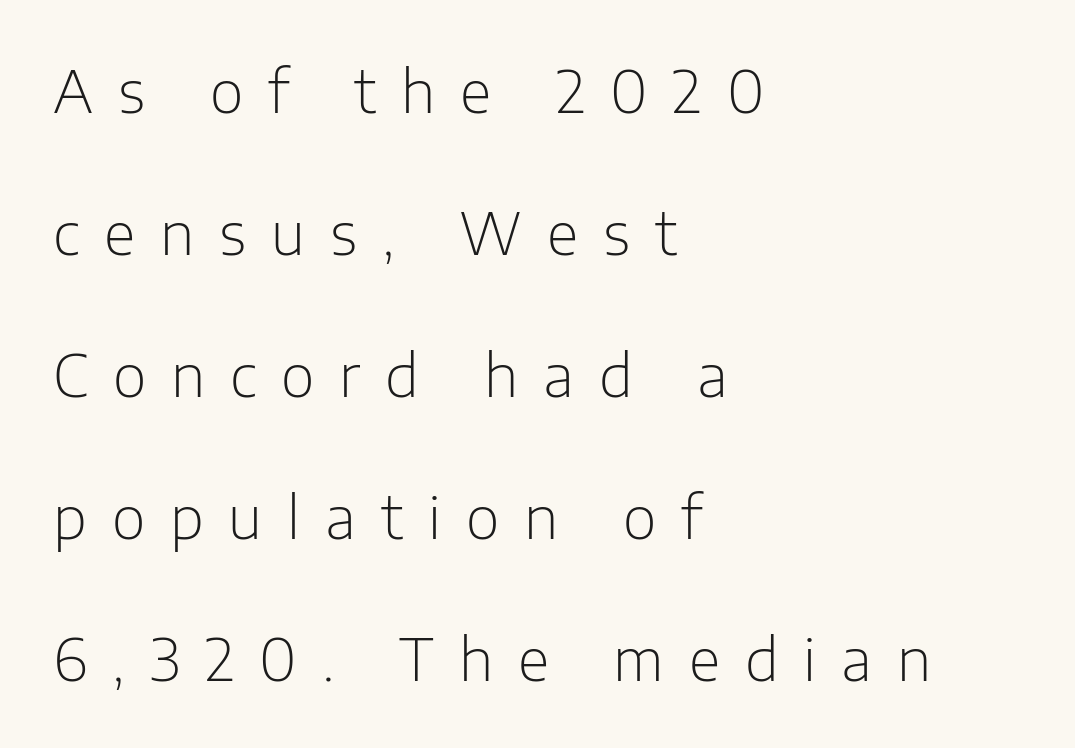
{"serif": "no", "italic": "no", "bold": "no", "weight": "light", "width": "normal", "stroke_contrast": "low", "x_height": "medium", "monospaced": "no", "underline": "no", "align": "left", "line_spacing": "loose", "line_spacing_ratio": 2.45, "letter_spacing": "wide", "letter_spacing_em": 0.43, "glyph_px": 58}
